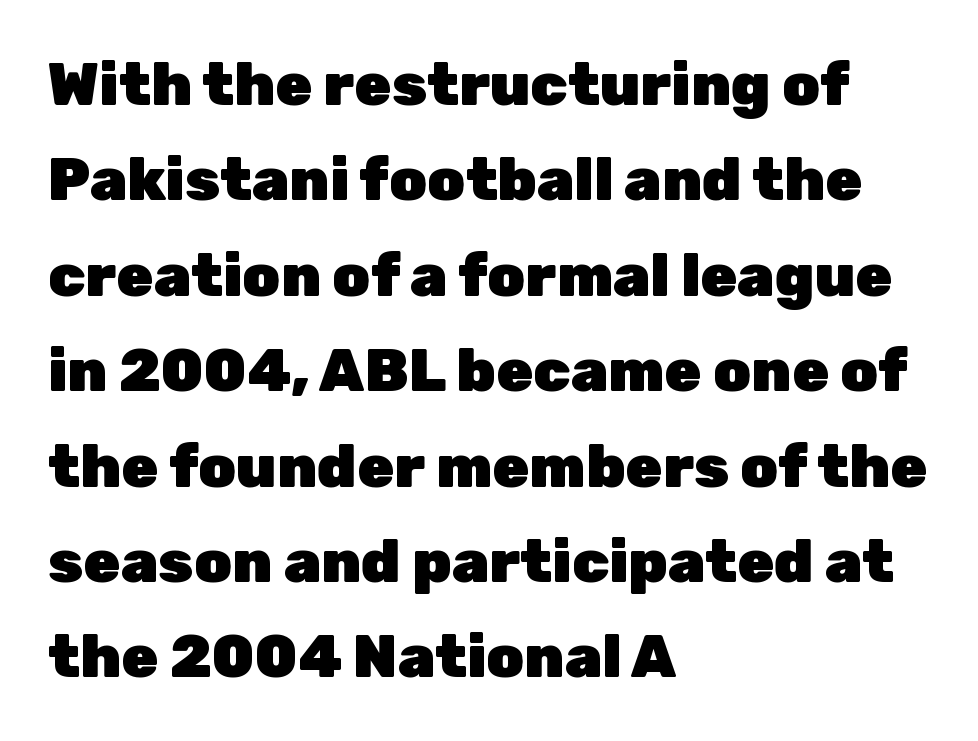
{"serif": "no", "italic": "no", "bold": "yes", "weight": "heavy", "width": "normal", "stroke_contrast": "low", "x_height": "medium", "monospaced": "no", "underline": "no", "align": "left", "line_spacing": "normal", "line_spacing_ratio": 1.59, "letter_spacing": "normal", "letter_spacing_em": 0.0, "glyph_px": 60}
